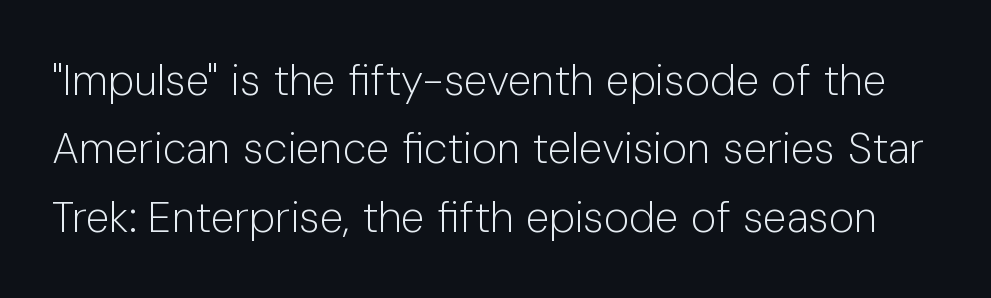
Q: Is the text bold? A: No.
Q: Is the text italic (slanted)? A: No, it is upright.
Q: Is the typeface a serif or a sans-serif typeface? A: Sans-serif.
Q: Is the text underlined? A: No.
Q: Is the spacing between letters normal or unusually wide? A: Normal.
Q: Is the spacing between lines tight, normal or loose? A: Normal.
Q: Width (condensed, normal, or wide)? A: Normal.
Q: Stroke contrast? A: Low.
Q: x-height? A: Medium.
Q: Monospaced? A: No.
